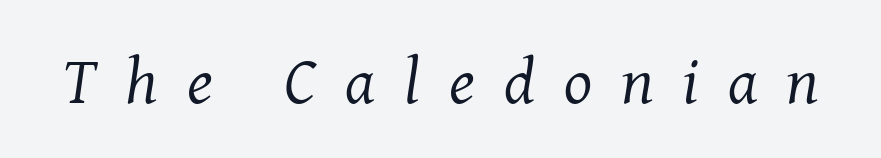
The image shows 66 px regular-weight serif type, italic (leaning right); set unusually wide letter spacing (+0.44 em), not underlined; medium stroke contrast and a medium x-height.
